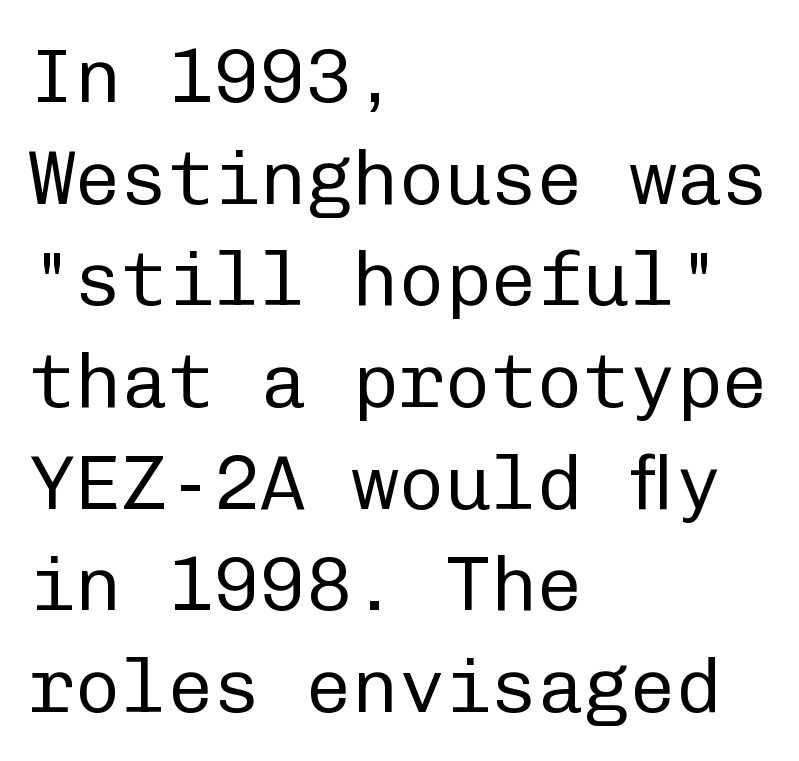
{"serif": "no", "italic": "no", "bold": "no", "weight": "regular", "width": "normal", "stroke_contrast": "low", "x_height": "medium", "monospaced": "yes", "underline": "no", "align": "left", "line_spacing": "normal", "line_spacing_ratio": 1.32, "letter_spacing": "normal", "letter_spacing_em": 0.0, "glyph_px": 77}
